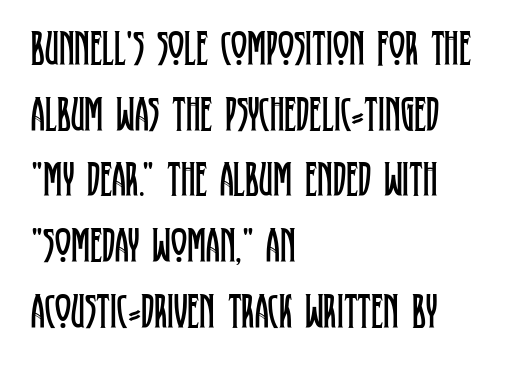
Q: Is the text bold? A: No.
Q: Is the text italic (slanted)? A: No, it is upright.
Q: Is the typeface a serif or a sans-serif typeface? A: Serif.
Q: Is the text underlined? A: No.
Q: How is the paragraph aligned? A: Left-aligned.
Q: Is the spacing between letters normal or unusually wide? A: Normal.
Q: Is the spacing between lines tight, normal or loose? A: Normal.
Q: Width (condensed, normal, or wide)? A: Condensed.
Q: Stroke contrast? A: Low.
Q: x-height? A: Large.
Q: Monospaced? A: No.
